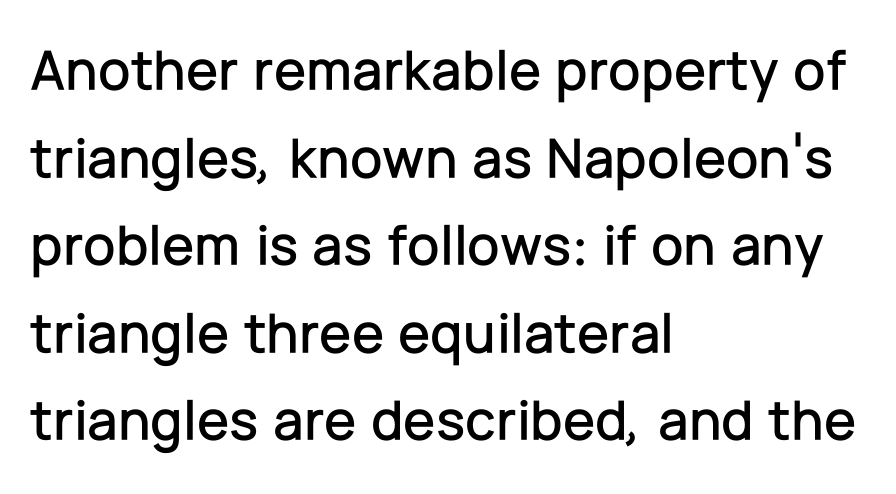
The image shows 58 px sans-serif type, upright; set left-aligned, normal line spacing (1.51x), normal letter spacing, not underlined; low stroke contrast and a medium x-height.
